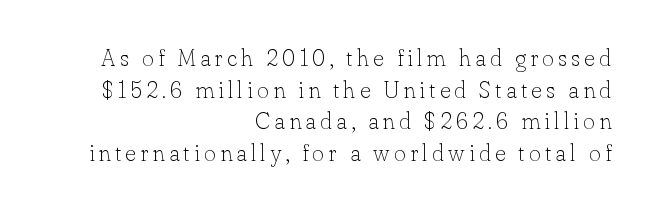
The image shows 23 px text type, upright; set right-aligned, normal line spacing (1.38x), not underlined.
